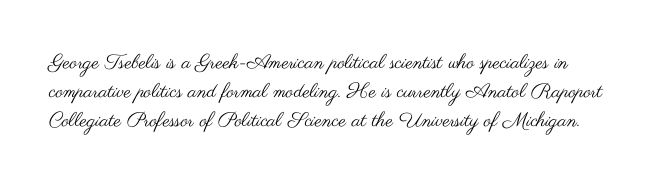
The image shows 20 px text type; set normal line spacing (1.45x), normal letter spacing, not underlined.
